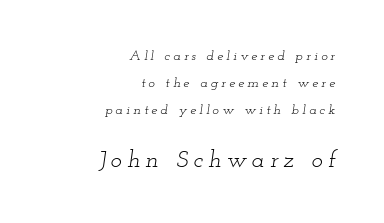
The typesetting does not lean heavy: it is not bold. Letter spacing: wide. Yep, that's italic — everything's leaning. Short and long lines alike share a common ending point at right.
